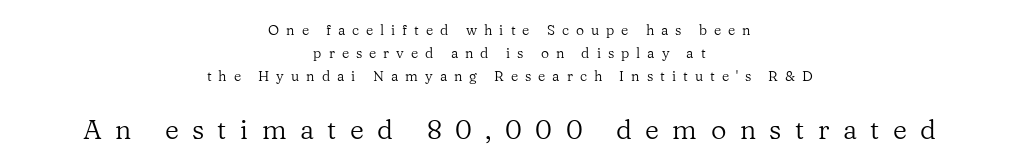
The image shows 27 px text type, upright; set centered, normal line spacing (1.66x), unusually wide letter spacing (+0.5 em), not underlined; the second (bottom) block is 1.93x larger.
